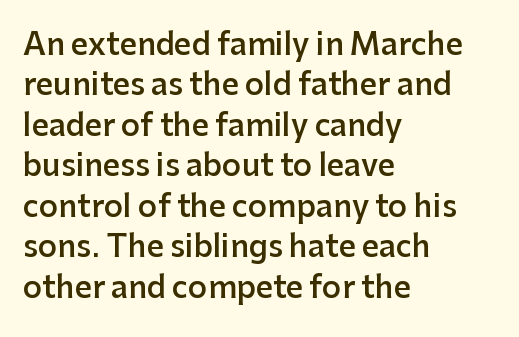
The image shows 30 px semibold sans-serif type, upright; set left-aligned, normal line spacing (1.35x), normal letter spacing, not underlined; low stroke contrast and a medium x-height.
